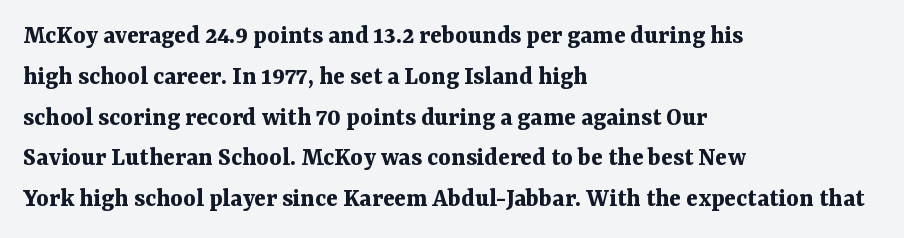
This is the regular roman posture of the typeface. Regarding leading, the lines here are spaced in the standard way. Heft: maximum for text — a bold. The specimen omits any rule beneath the text block's lines.
